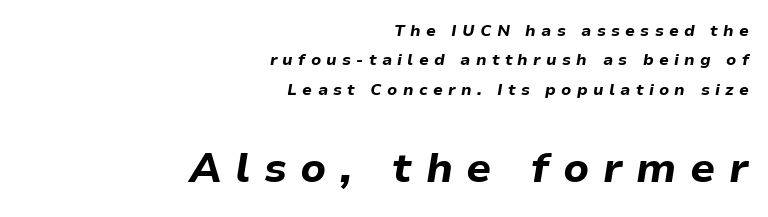
Caption: upper text group reduced, lower text group enlarged. Every letter is thick-stroked: bold, no question. Decoration check: the copy has no underline. Character widths vary here, with narrow letters taking less room than wide ones. A typesetter would call this heavily tracked-out type.
